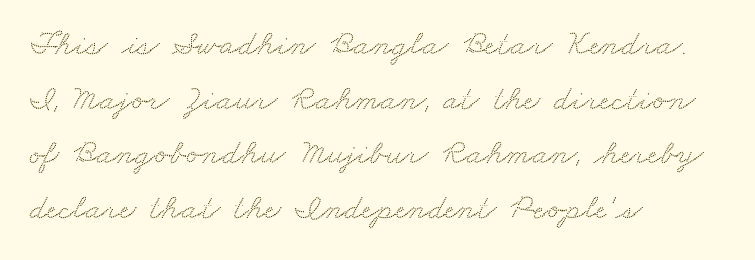
Q: Is the typeface a serif or a sans-serif typeface? A: Serif.
Q: Is the text underlined? A: No.
Q: How is the paragraph aligned? A: Left-aligned.
Q: Is the spacing between letters normal or unusually wide? A: Normal.
Q: Is the spacing between lines tight, normal or loose? A: Normal.
Q: Width (condensed, normal, or wide)? A: Wide.
Q: Stroke contrast? A: Medium.
Q: x-height? A: Small.
Q: Monospaced? A: No.
